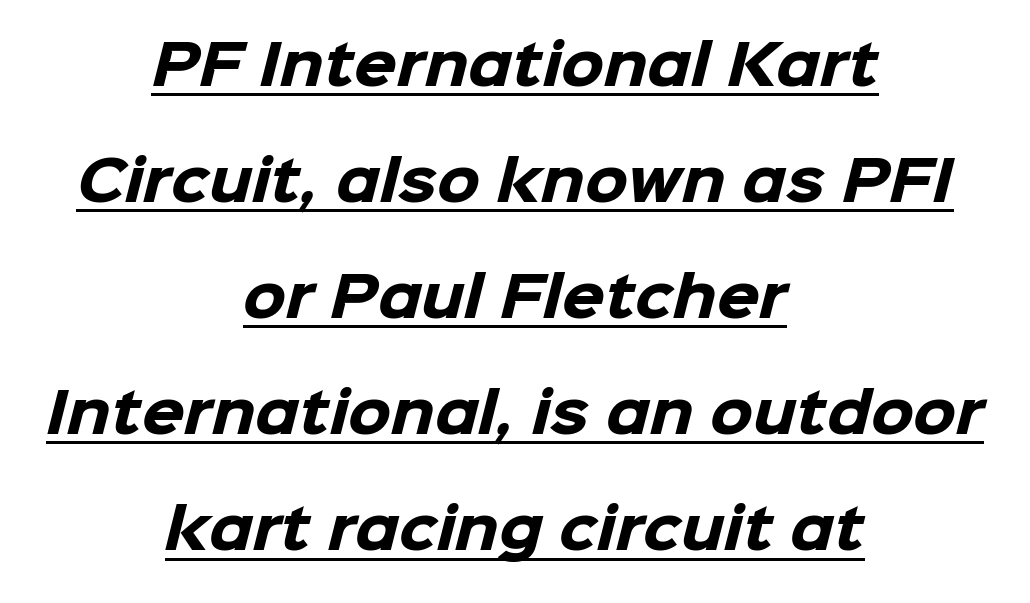
Has an underline been added? It has. A dark, heavy texture on the line: the type is bold. There is no visible air inserted between adjacent glyphs. Proportional: the letters do not fall into vertical columns. The letters carry no serifs — their stems end cleanly without finishing strokes. The rendering uses a large line-height, opening up the rows.
